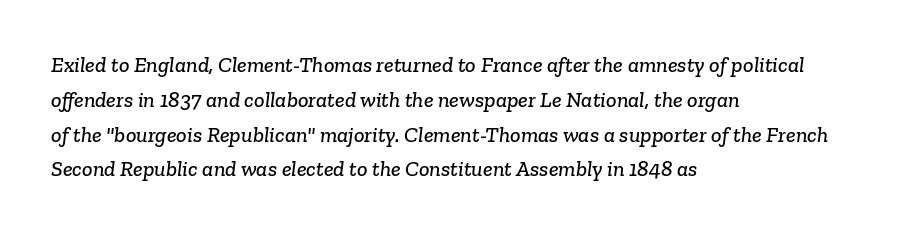
Check under the words: just untouched page. The rendering keeps characters at their native spacing. Successive baselines arrive at the customary interval. The typesetter chose a ragged-right arrangement here.
